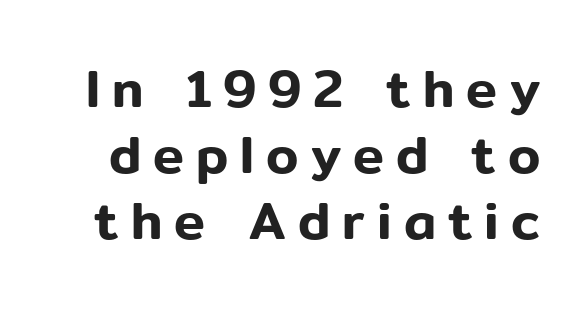
Q: Is the text italic (slanted)? A: No, it is upright.
Q: Is the typeface a serif or a sans-serif typeface? A: Sans-serif.
Q: Is the text underlined? A: No.
Q: Is the spacing between letters normal or unusually wide? A: Unusually wide.
Q: Is the spacing between lines tight, normal or loose? A: Normal.
Q: Width (condensed, normal, or wide)? A: Normal.
Q: Stroke contrast? A: Low.
Q: x-height? A: Medium.
Q: Monospaced? A: No.
